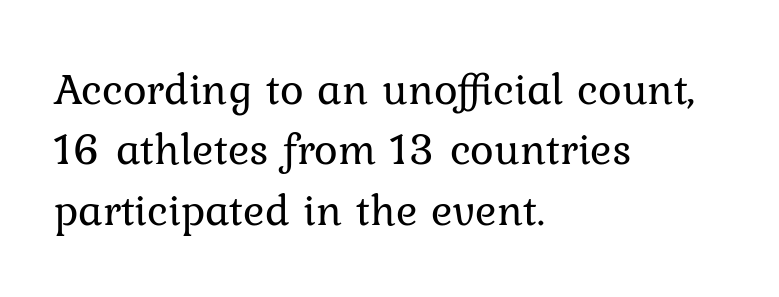
The image shows 45 px regular-weight serif type, upright; set left-aligned, normal line spacing (1.34x), normal letter spacing, not underlined; low stroke contrast and a medium x-height.
